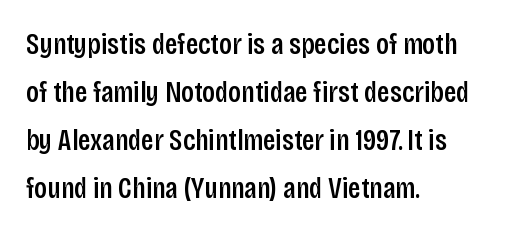
The image shows 30 px condensed sans-serif type, upright; set left-aligned, normal line spacing (1.6x), normal letter spacing, not underlined; low stroke contrast and a large x-height.
